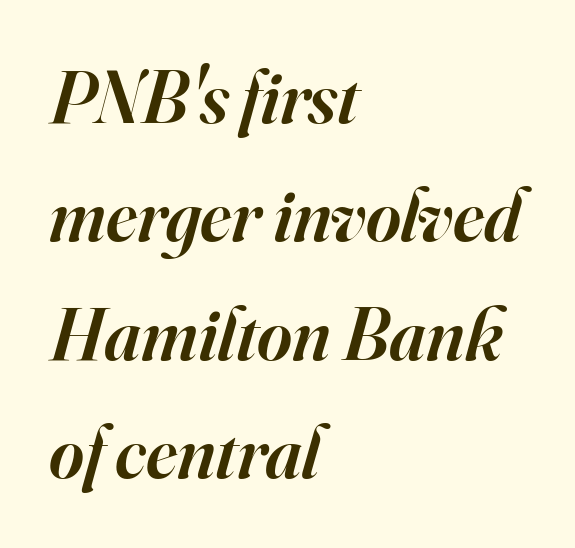
{"serif": "yes", "italic": "yes", "lean": "right", "slant_degrees": 16, "bold": "semi", "weight": "semibold", "width": "normal", "stroke_contrast": "high", "x_height": "small", "monospaced": "no", "underline": "no", "align": "left", "line_spacing": "normal", "line_spacing_ratio": 1.58, "letter_spacing": "normal", "letter_spacing_em": 0.0, "glyph_px": 75}
